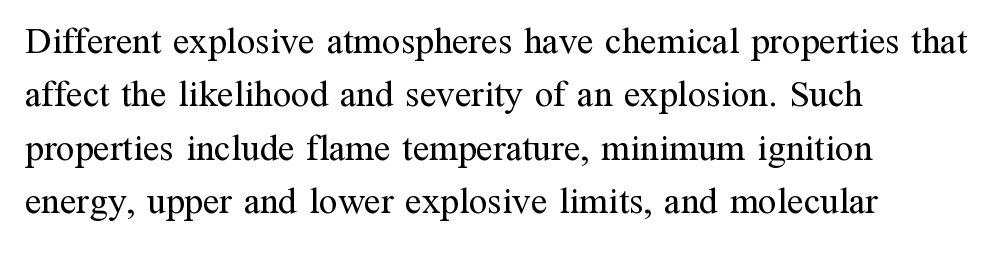
Plain, unruled lines of type. Left-aligned paragraph, ragged on the right. Honestly, the row spacing looks completely unremarkable. Spacing verdict: proportional, widths tailored to each character. Letterform terminals end in serifs throughout the passage. These lines were composed using upright roman letters.
